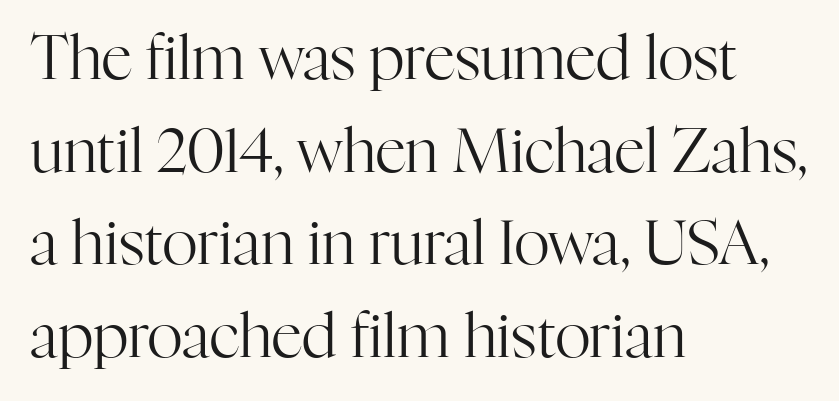
{"serif": "yes", "italic": "no", "bold": "no", "weight": "regular", "width": "normal", "stroke_contrast": "high", "x_height": "medium", "monospaced": "no", "underline": "no", "align": "left", "line_spacing": "normal", "line_spacing_ratio": 1.52, "letter_spacing": "normal", "letter_spacing_em": 0.0, "glyph_px": 61}
